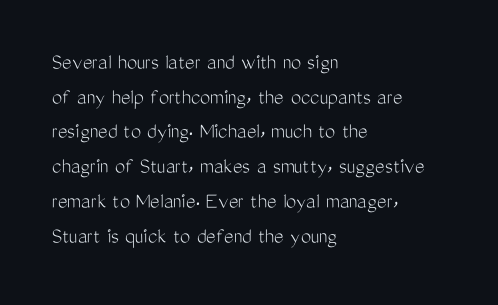
Q: Is the text bold? A: No.
Q: Is the text italic (slanted)? A: No, it is upright.
Q: Is the text underlined? A: No.
Q: How is the paragraph aligned? A: Left-aligned.
Q: Is the spacing between letters normal or unusually wide? A: Normal.
Q: Is the spacing between lines tight, normal or loose? A: Normal.
